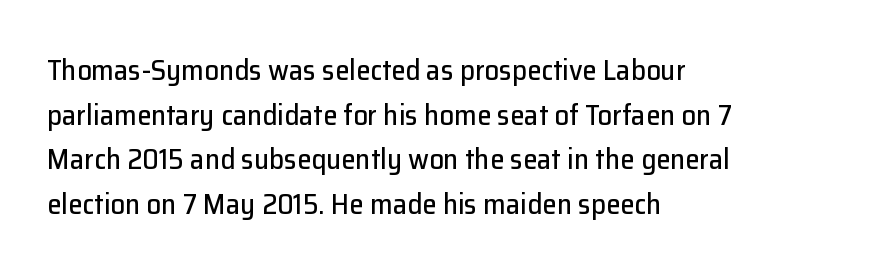
{"serif": "no", "italic": "no", "width": "normal", "stroke_contrast": "low", "x_height": "medium", "monospaced": "no", "underline": "no", "align": "left", "line_spacing": "normal", "line_spacing_ratio": 1.54, "letter_spacing": "normal", "letter_spacing_em": 0.0, "glyph_px": 29}
